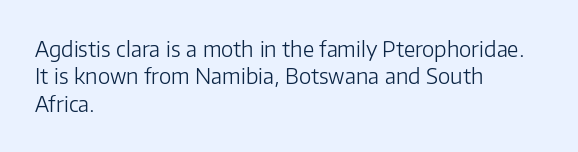
Q: Is the text bold? A: No.
Q: Is the text italic (slanted)? A: No, it is upright.
Q: Is the text underlined? A: No.
Q: How is the paragraph aligned? A: Left-aligned.
Q: Is the spacing between letters normal or unusually wide? A: Normal.
Q: Is the spacing between lines tight, normal or loose? A: Normal.
